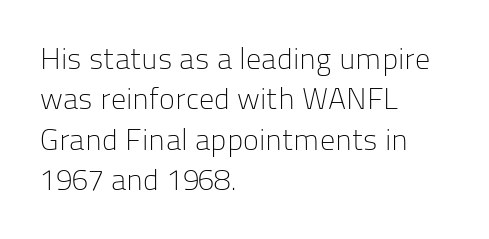
The passage shown is not bold in any degree. Upright lettering throughout. In terms of letterform style, serifs are entirely absent. Here the designer chose a conventional face with non-uniform glyph widths.
